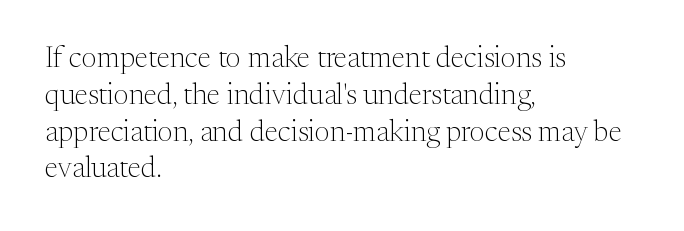
The face used here is seriffed, in the tradition of book romans. A student would call this left alignment; a typographer would say flush left, rag right. Do the characters align in a grid? No, the font is proportional. No italicization has been applied; the sample stays upright. In terms of leading, this rendering sits right in the middle. The typeface has the unassuming heft of standard copy or less.
